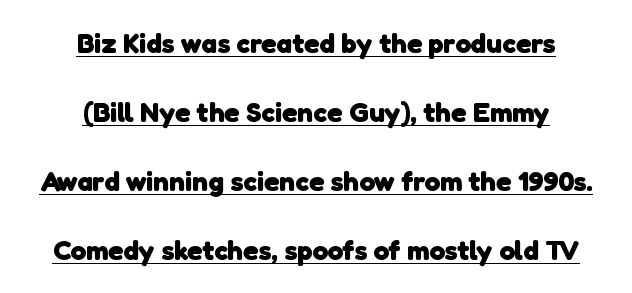
The image shows 28 px heavy sans-serif type; set centered, loose line spacing (2.47x), normal letter spacing, underlined; low stroke contrast and a medium x-height.
